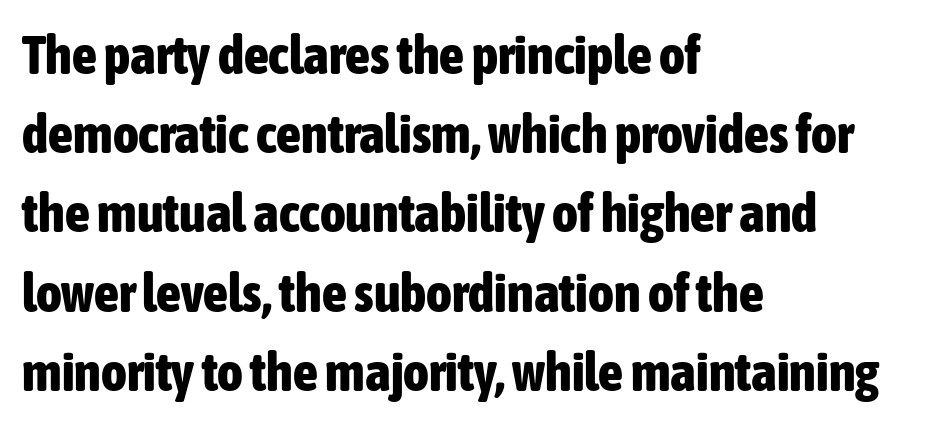
{"serif": "no", "italic": "no", "bold": "yes", "weight": "bold", "width": "condensed", "stroke_contrast": "low", "x_height": "medium", "monospaced": "no", "underline": "no", "align": "left", "line_spacing": "normal", "line_spacing_ratio": 1.44, "letter_spacing": "normal", "letter_spacing_em": 0.0, "glyph_px": 55}
